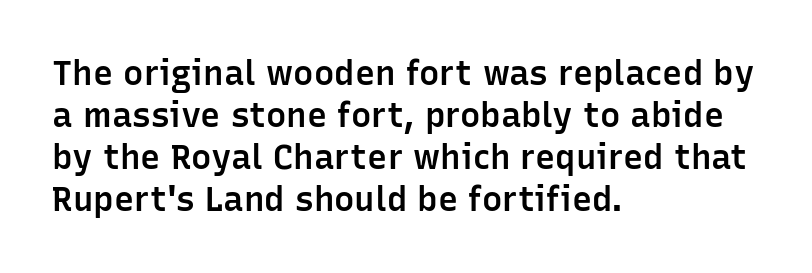
Caption: semibold face, moderately heavy strokes. Nope, not italic — everything's standing straight. This sample has the flowing, uneven cadence of proportional lettering. Tracking value appears to be zero — textbook default spacing.
